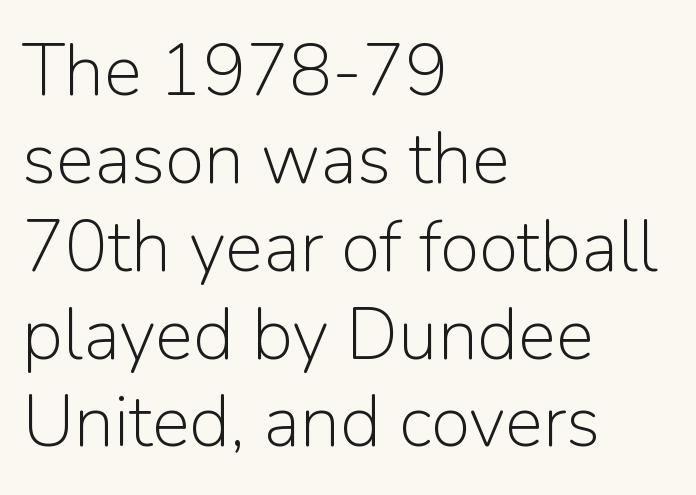
Q: Is the text bold? A: No.
Q: Is the text italic (slanted)? A: No, it is upright.
Q: Is the typeface a serif or a sans-serif typeface? A: Sans-serif.
Q: Is the text underlined? A: No.
Q: How is the paragraph aligned? A: Left-aligned.
Q: Is the spacing between letters normal or unusually wide? A: Normal.
Q: Width (condensed, normal, or wide)? A: Normal.
Q: Stroke contrast? A: Low.
Q: x-height? A: Medium.
Q: Monospaced? A: No.
